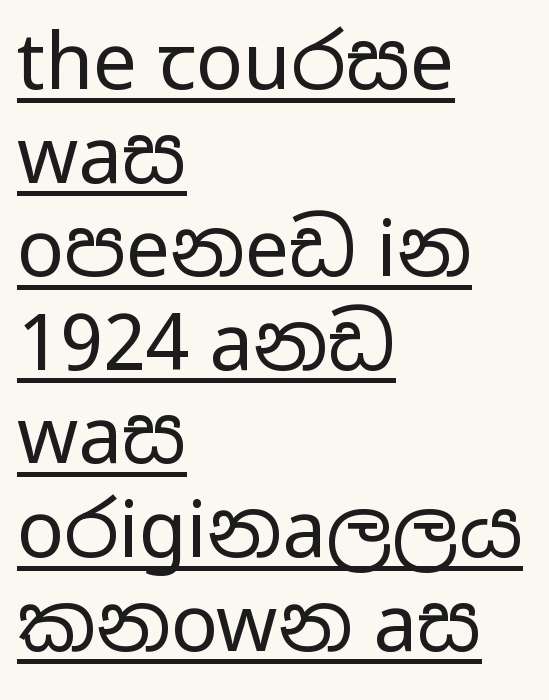
Varying glyph widths throughout — classic text-font behaviour. Underline: present. Weight: in the light-to-regular range. If you drew a line through each stem, it would be perfectly vertical.
